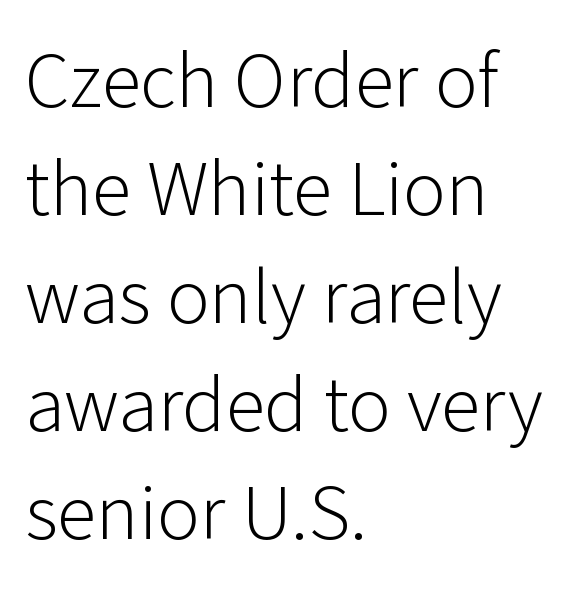
Letters rest on an invisible, unmarked baseline. The passage shown is typed in a proportional face where columns would drift. Is the block centered? No — it sits flush against the left margin. Honestly, the row spacing looks completely unremarkable. Stroke mass is kept to a normal reading level or below. The face used here is a sans, in the tradition of grotesques and geometrics.
